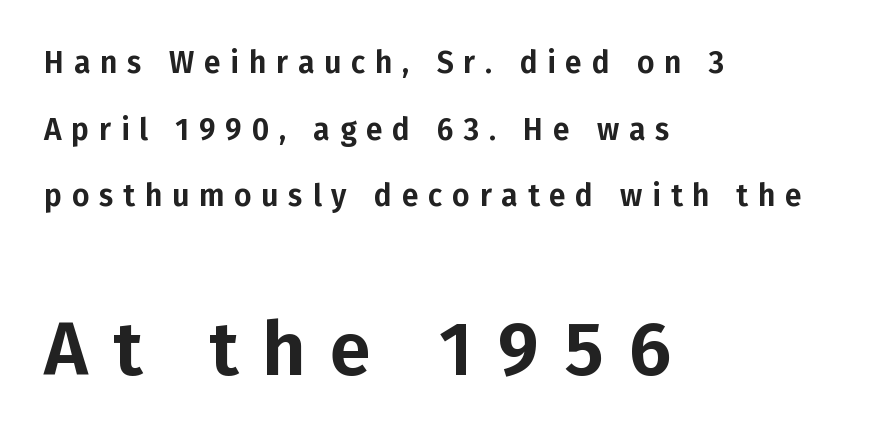
The image shows 75 px sans-serif type, upright; set left-aligned, loose line spacing (2.22x), unusually wide letter spacing (+0.33 em), not underlined; the second (bottom) block is 2.5x larger; low stroke contrast and a medium x-height.
